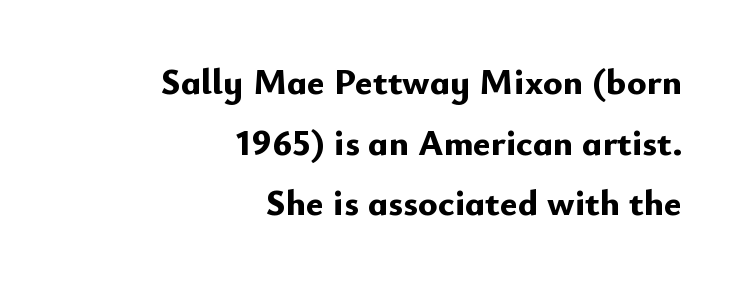
The gaps between neighbouring characters are ordinary and unremarkable. The area under the type is left untouched. You can tell from the bare stems that sans-serif type was used. Compared with typical paragraphs, the rows here are spaced about the same. Set as a true bold cut, around the 700 mark. You could not count columns in this text — the font is proportionally spaced.
